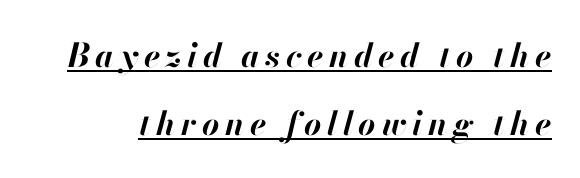
The image shows 33 px bold type, italic (leaning right); set loose line spacing (2.05x), underlined; high stroke contrast and a small x-height.
